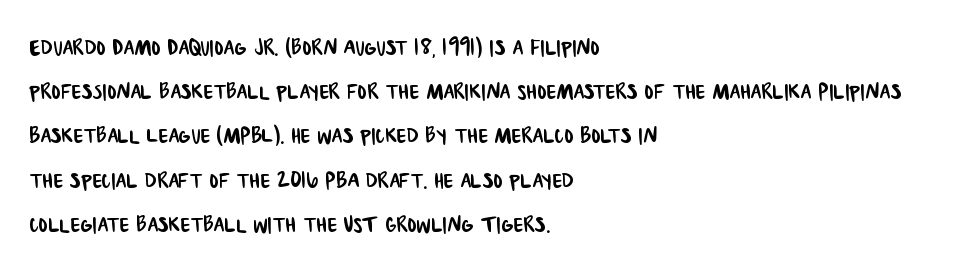
{"serif": "no", "width": "condensed", "stroke_contrast": "low", "x_height": "large", "monospaced": "no", "underline": "no", "align": "left", "line_spacing": "normal", "line_spacing_ratio": 1.58, "letter_spacing": "normal", "letter_spacing_em": 0.0, "glyph_px": 28}
